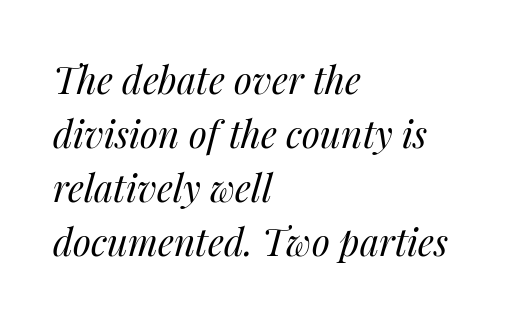
The image shows 37 px regular-weight type, italic (leaning right); set left-aligned, normal line spacing (1.46x), normal letter spacing, not underlined; medium stroke contrast and a medium x-height.
